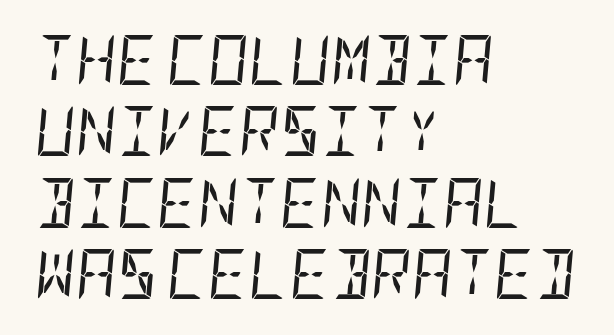
Tall strokes in this sample are angled rather than plumb. Each new line begins a customary step beneath the previous one. The paragraph has a hard left edge and a soft right edge. A light-to-regular cut is what we see here. Between one letter and the next there's only the usual sliver of space. The baseline area is clear.
